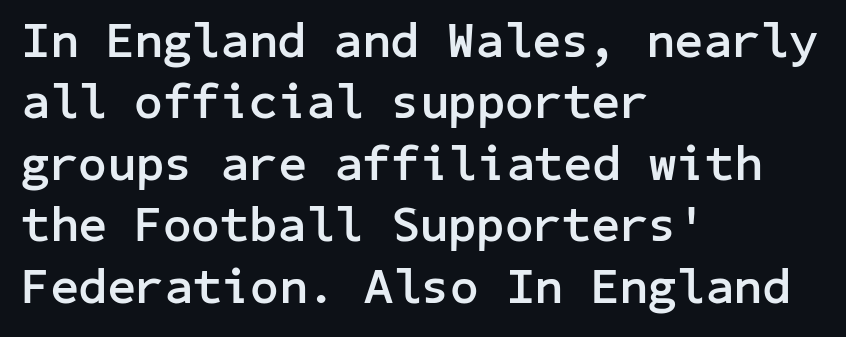
{"serif": "no", "italic": "no", "bold": "yes", "weight": "semibold", "width": "normal", "stroke_contrast": "low", "x_height": "medium", "underline": "no", "align": "left", "line_spacing_ratio": 1.23, "letter_spacing": "normal", "letter_spacing_em": 0.0, "glyph_px": 50}
